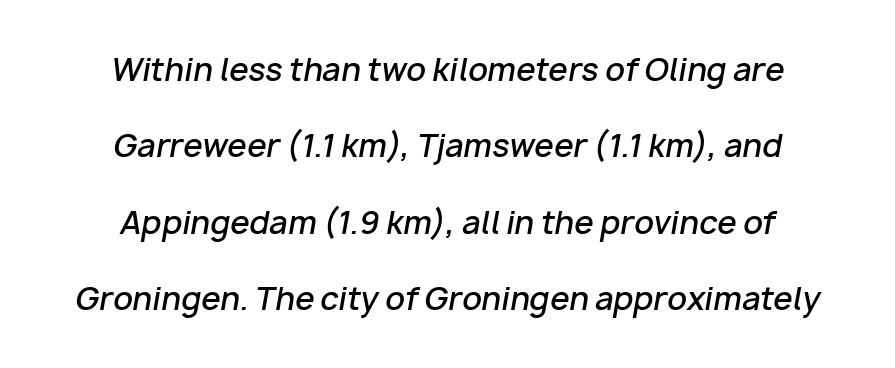
Q: Is the text bold? A: Semi-bold.
Q: Is the text italic (slanted)? A: Yes, it leans right by about 10 degrees.
Q: Is the text underlined? A: No.
Q: How is the paragraph aligned? A: Centered.
Q: Is the spacing between letters normal or unusually wide? A: Normal.
Q: Is the spacing between lines tight, normal or loose? A: Loose.
Q: Width (condensed, normal, or wide)? A: Normal.
Q: Stroke contrast? A: Low.
Q: x-height? A: Medium.
Q: Monospaced? A: No.
